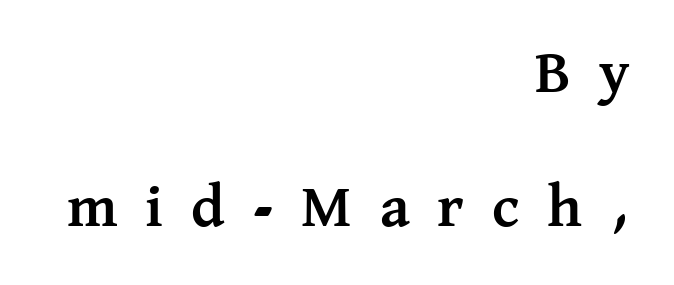
{"serif": "yes", "italic": "no", "bold": "yes", "weight": "semibold", "width": "normal", "stroke_contrast": "medium", "x_height": "medium", "monospaced": "no", "underline": "no", "align": "right", "line_spacing": "loose", "line_spacing_ratio": 2.23, "letter_spacing": "wide", "letter_spacing_em": 0.46, "glyph_px": 60}
